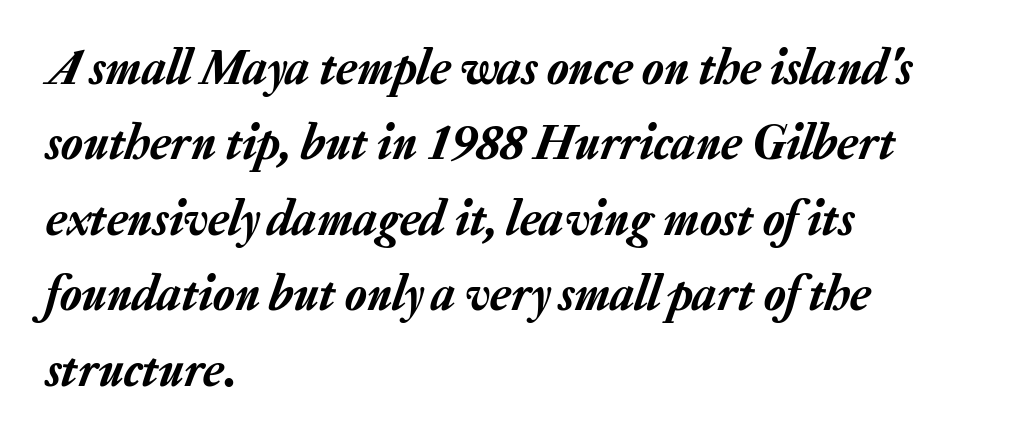
The block of text has a typical density, with ordinary space between rows. The rendering uses natural spacing where letterforms have individual widths. Characters follow at the spacing the type designer built in. Emphasis-style slanted type is in use.
